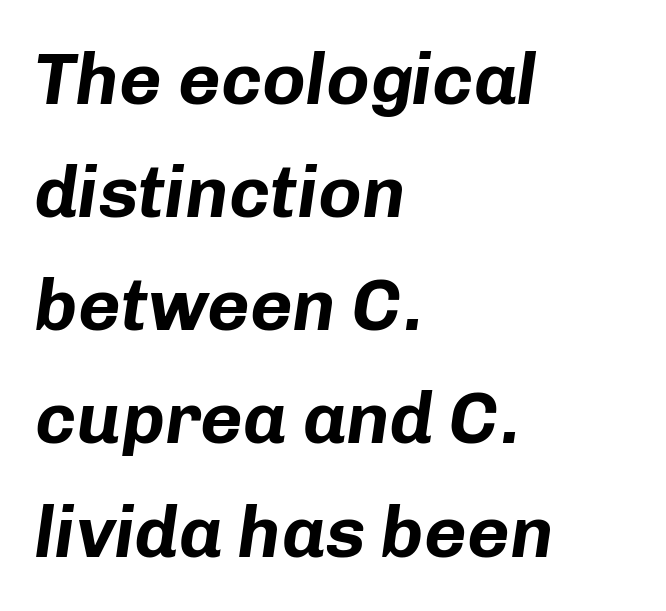
The rendering uses natural spacing where letterforms have individual widths. Horizontally, the lines are justified to the leading edge only. Standard letterfit; no display-style spreading of the glyphs. The glyphs are unaccompanied by any horizontal stroke below them.
